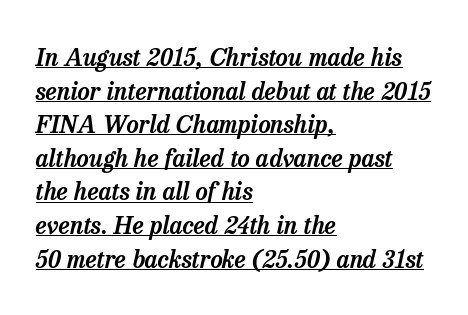
{"italic": "yes", "lean": "right", "slant_degrees": 13, "underline": "yes", "align": "left", "line_spacing": "normal", "line_spacing_ratio": 1.4, "letter_spacing": "normal", "letter_spacing_em": 0.0, "glyph_px": 24}
